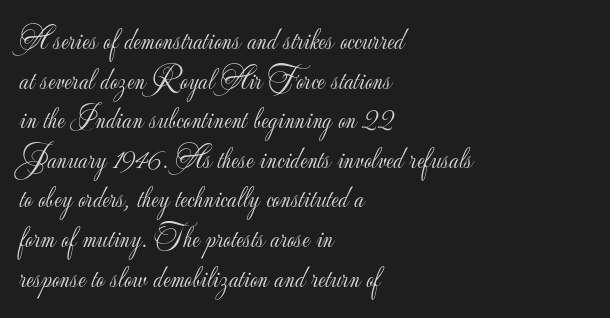
A student would call this left alignment; a typographer would say flush left, rag right. The face looks like a standard text weight, possibly lighter. These lines are rendered in a variable-pitch font. Lines of text with bare space underneath. Compared with typical body copy, the letter spacing here is the same. The typeface chosen for these lines omits serifs.
